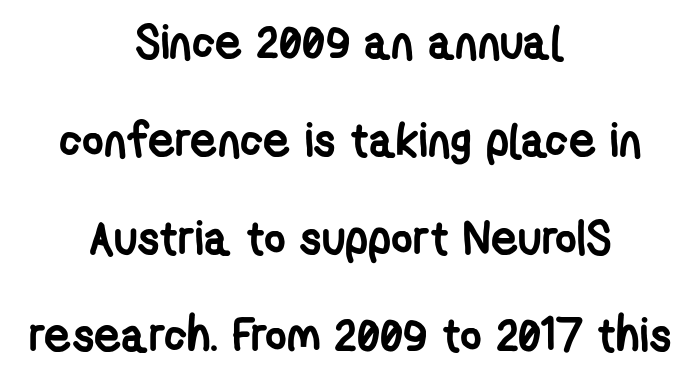
{"serif": "no", "bold": "yes", "weight": "semibold", "width": "condensed", "stroke_contrast": "low", "x_height": "medium", "monospaced": "no", "underline": "no", "align": "center", "line_spacing": "loose", "line_spacing_ratio": 2.08, "letter_spacing": "normal", "letter_spacing_em": 0.0, "glyph_px": 47}
